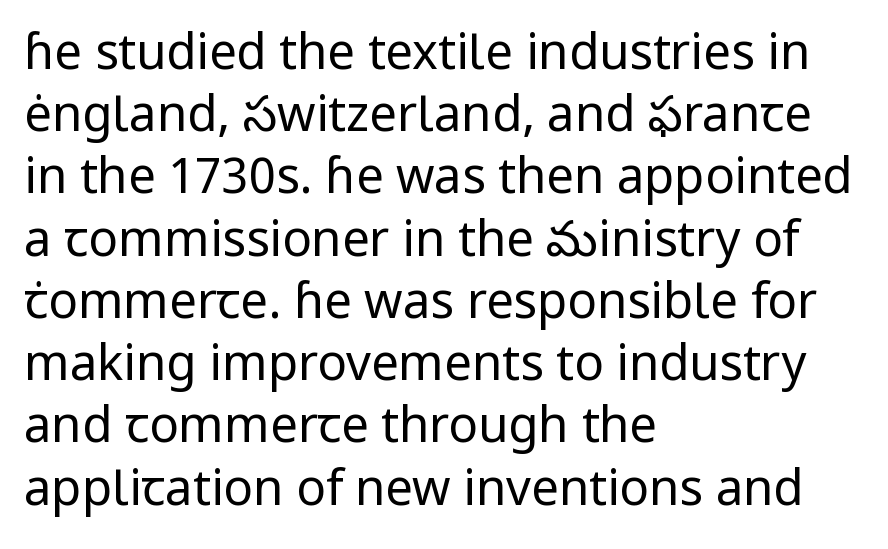
Q: Is the text bold? A: No.
Q: Is the text italic (slanted)? A: No, it is upright.
Q: Is the typeface a serif or a sans-serif typeface? A: Sans-serif.
Q: Is the text underlined? A: No.
Q: How is the paragraph aligned? A: Left-aligned.
Q: Is the spacing between letters normal or unusually wide? A: Normal.
Q: Is the spacing between lines tight, normal or loose? A: Normal.
Q: Width (condensed, normal, or wide)? A: Normal.
Q: Stroke contrast? A: Low.
Q: x-height? A: Medium.
Q: Monospaced? A: No.
